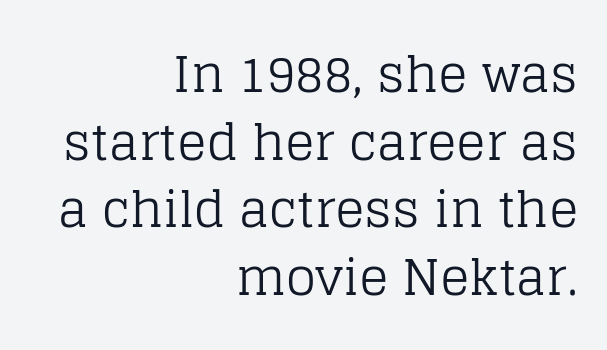
Q: Is the text bold? A: No.
Q: Is the text italic (slanted)? A: No, it is upright.
Q: Is the typeface a serif or a sans-serif typeface? A: Serif.
Q: Is the text underlined? A: No.
Q: How is the paragraph aligned? A: Right-aligned.
Q: Is the spacing between letters normal or unusually wide? A: Normal.
Q: Is the spacing between lines tight, normal or loose? A: Normal.
Q: Width (condensed, normal, or wide)? A: Normal.
Q: Stroke contrast? A: Low.
Q: x-height? A: Large.
Q: Monospaced? A: No.
